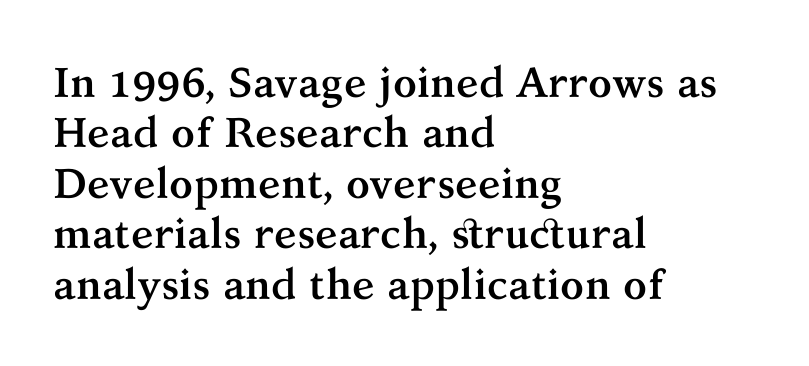
{"serif": "yes", "italic": "no", "bold": "yes", "weight": "semibold", "width": "normal", "stroke_contrast": "medium", "x_height": "medium", "monospaced": "no", "underline": "no", "align": "left", "line_spacing_ratio": 1.2, "letter_spacing": "normal", "letter_spacing_em": 0.0, "glyph_px": 42}
